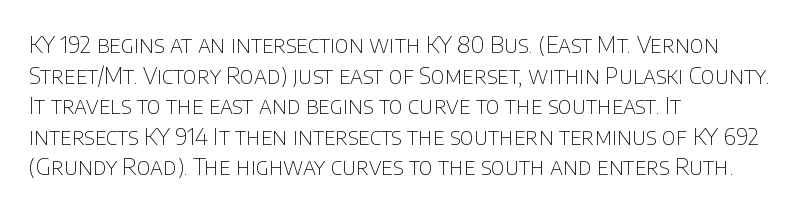
The image shows 23 px text type, upright; set left-aligned, normal line spacing (1.33x), normal letter spacing, not underlined.
